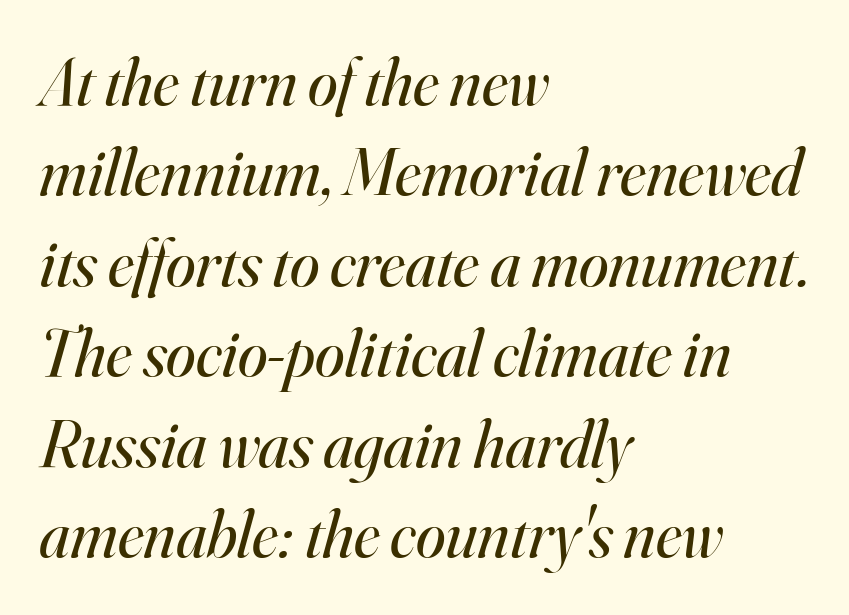
{"serif": "yes", "italic": "yes", "lean": "right", "slant_degrees": 16, "bold": "no", "weight": "regular", "width": "normal", "stroke_contrast": "high", "x_height": "small", "monospaced": "no", "underline": "no", "align": "left", "line_spacing": "normal", "line_spacing_ratio": 1.35, "letter_spacing": "normal", "letter_spacing_em": 0.0, "glyph_px": 67}
